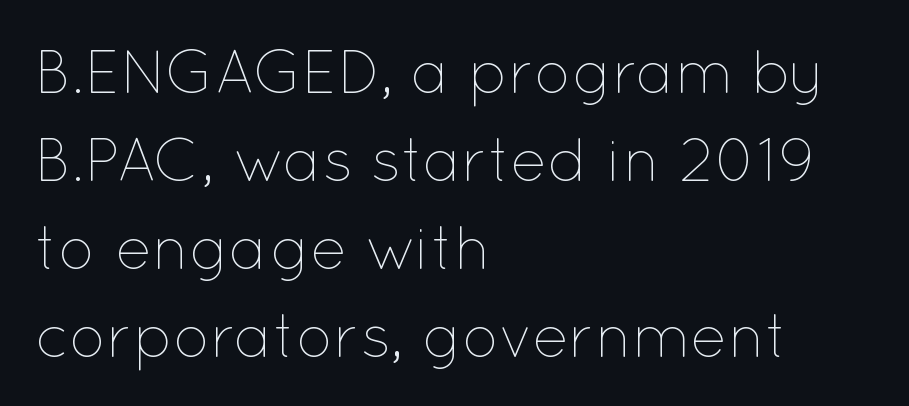
Q: Is the text bold? A: No.
Q: Is the text italic (slanted)? A: No, it is upright.
Q: Is the text underlined? A: No.
Q: How is the paragraph aligned? A: Left-aligned.
Q: Is the spacing between letters normal or unusually wide? A: Normal.
Q: Is the spacing between lines tight, normal or loose? A: Normal.
Q: Width (condensed, normal, or wide)? A: Normal.
Q: Stroke contrast? A: Low.
Q: x-height? A: Medium.
Q: Monospaced? A: No.
